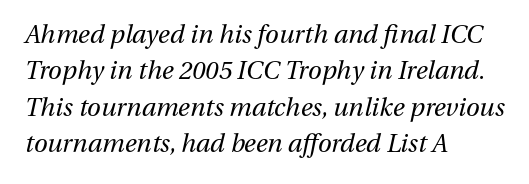
Q: Is the text bold? A: No.
Q: Is the text italic (slanted)? A: Yes, it leans right by about 13 degrees.
Q: Is the text underlined? A: No.
Q: How is the paragraph aligned? A: Left-aligned.
Q: Is the spacing between letters normal or unusually wide? A: Normal.
Q: Is the spacing between lines tight, normal or loose? A: Normal.
